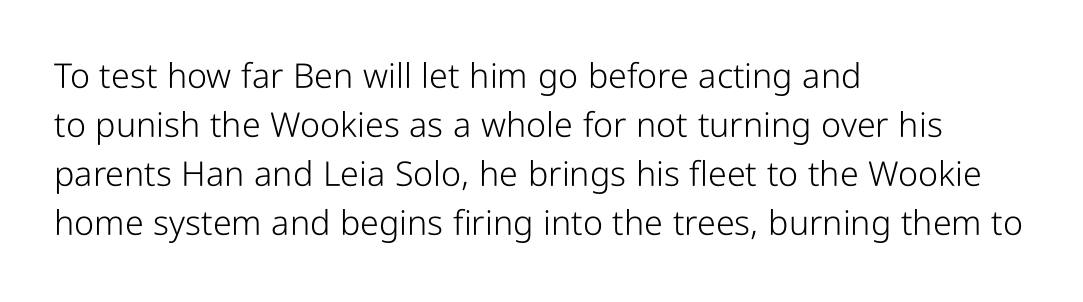
Q: Is the text bold? A: No.
Q: Is the text italic (slanted)? A: No, it is upright.
Q: Is the typeface a serif or a sans-serif typeface? A: Sans-serif.
Q: Is the text underlined? A: No.
Q: How is the paragraph aligned? A: Left-aligned.
Q: Is the spacing between letters normal or unusually wide? A: Normal.
Q: Is the spacing between lines tight, normal or loose? A: Normal.
Q: Width (condensed, normal, or wide)? A: Condensed.
Q: Stroke contrast? A: Low.
Q: x-height? A: Medium.
Q: Monospaced? A: No.
